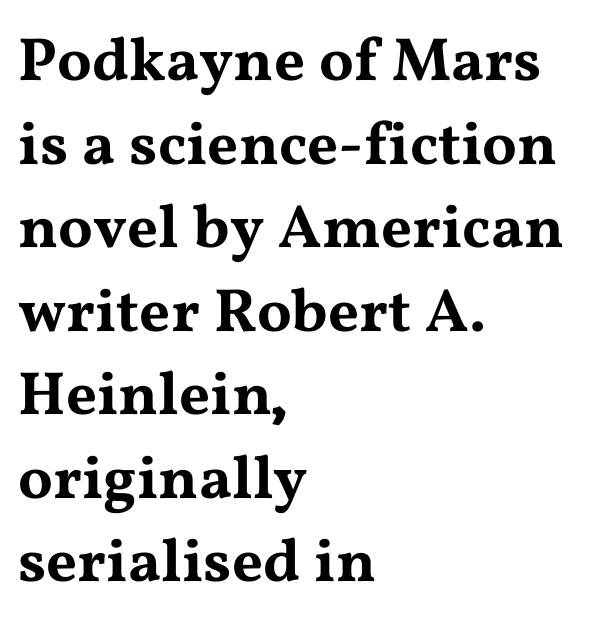
The image shows 61 px wide serif type, upright; set left-aligned, normal line spacing (1.37x), normal letter spacing, not underlined; medium stroke contrast and a medium x-height.
